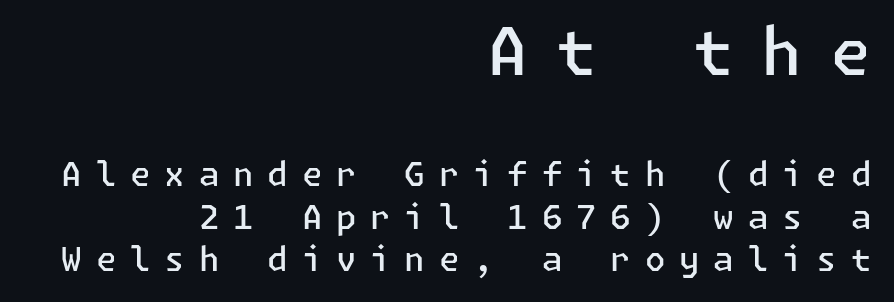
The image shows 66 px semibold sans-serif type, upright; set right-aligned, normal line spacing (1.28x), unusually wide letter spacing (+0.42 em), not underlined; the first (top) block is 2.0x larger; low stroke contrast and a medium x-height.
